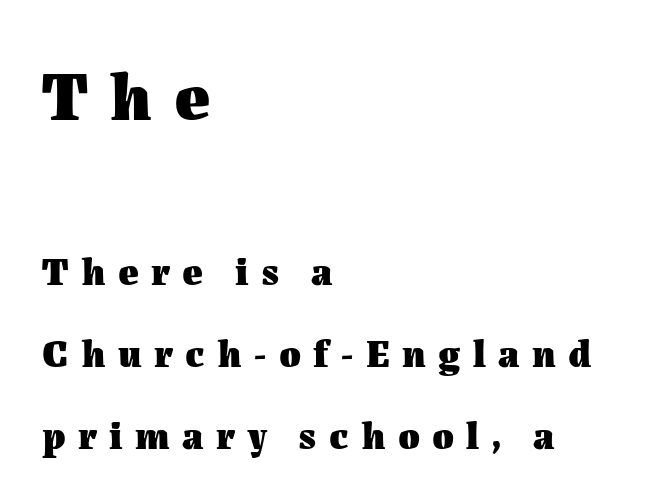
Q: Is the text bold? A: Yes.
Q: Is the text italic (slanted)? A: No, it is upright.
Q: Is the text underlined? A: No.
Q: How is the paragraph aligned? A: Left-aligned.
Q: Is the spacing between letters normal or unusually wide? A: Unusually wide.
Q: Is the spacing between lines tight, normal or loose? A: Loose.
Q: Which block of text is set in a larger size, the first (top) or the second (bottom)? A: The first (top) one.
Q: Width (condensed, normal, or wide)? A: Normal.
Q: Stroke contrast? A: Medium.
Q: x-height? A: Medium.
Q: Monospaced? A: No.
